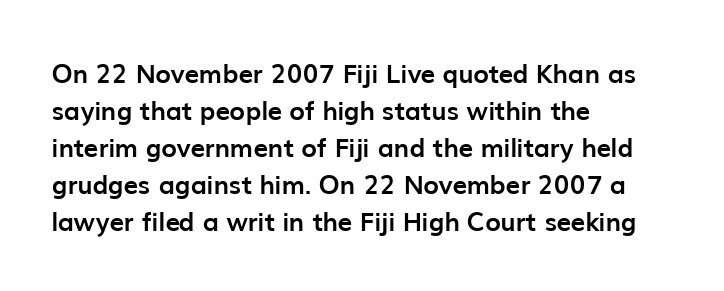
{"italic": "no", "bold": "yes", "underline": "no", "align": "left", "line_spacing": "normal", "line_spacing_ratio": 1.42, "letter_spacing": "normal", "letter_spacing_em": 0.0, "glyph_px": 26}
